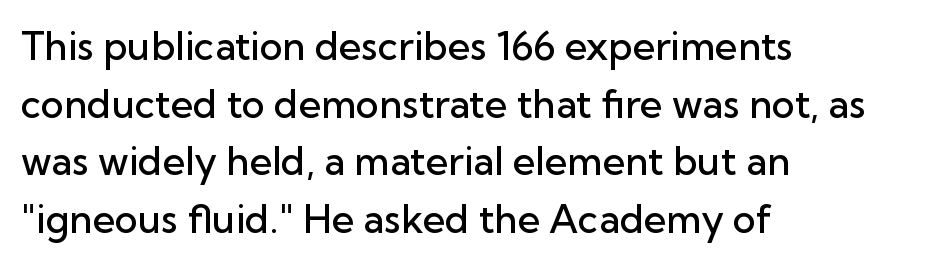
{"serif": "no", "italic": "no", "bold": "semi", "weight": "semibold", "width": "normal", "stroke_contrast": "low", "x_height": "medium", "monospaced": "no", "underline": "no", "align": "left", "line_spacing": "normal", "line_spacing_ratio": 1.48, "letter_spacing": "normal", "letter_spacing_em": 0.0, "glyph_px": 39}
